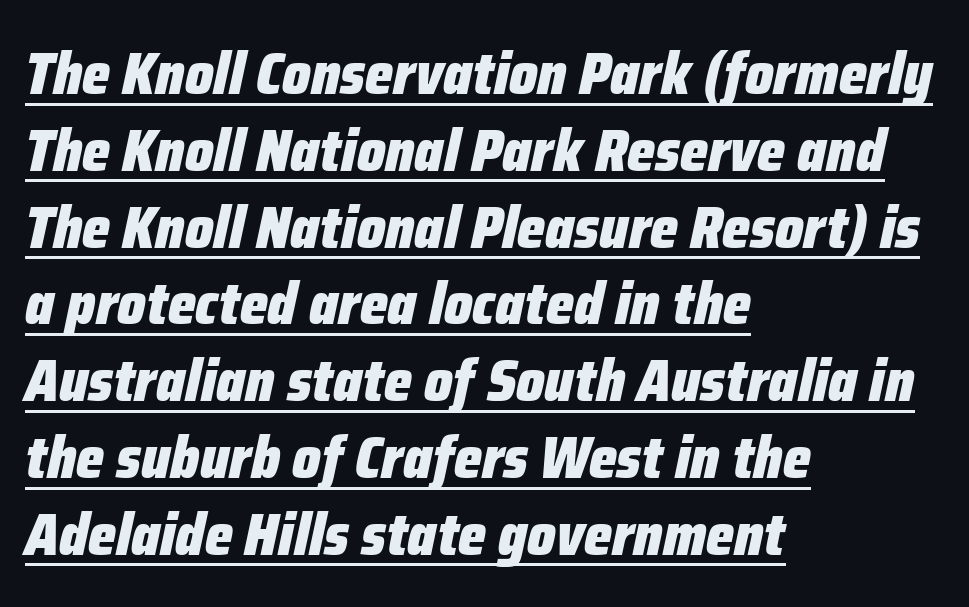
{"italic": "yes", "lean": "right", "slant_degrees": 12, "bold": "yes", "weight": "heavy", "width": "condensed", "stroke_contrast": "low", "x_height": "medium", "monospaced": "no", "underline": "yes", "align": "left", "line_spacing": "normal", "line_spacing_ratio": 1.28, "letter_spacing": "normal", "letter_spacing_em": 0.0, "glyph_px": 60}
